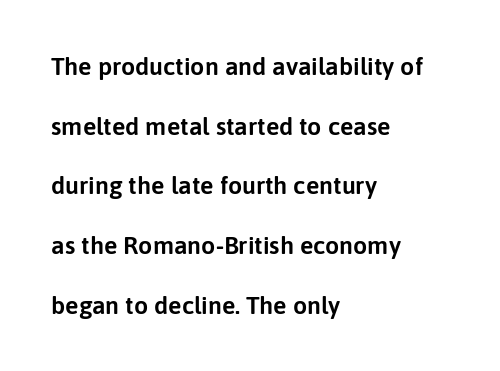
Q: Is the text italic (slanted)? A: No, it is upright.
Q: Is the text underlined? A: No.
Q: How is the paragraph aligned? A: Left-aligned.
Q: Is the spacing between letters normal or unusually wide? A: Normal.
Q: Is the spacing between lines tight, normal or loose? A: Loose.
